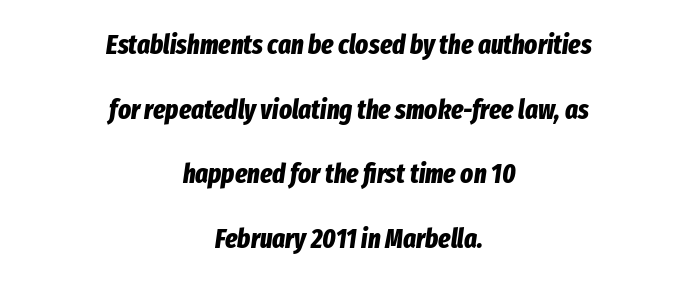
Q: Is the text bold? A: Yes.
Q: Is the text italic (slanted)? A: Yes, it leans right by about 8 degrees.
Q: Is the text underlined? A: No.
Q: How is the paragraph aligned? A: Centered.
Q: Is the spacing between letters normal or unusually wide? A: Normal.
Q: Is the spacing between lines tight, normal or loose? A: Loose.
